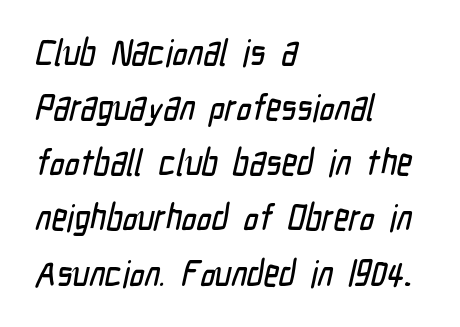
{"serif": "no", "width": "condensed", "stroke_contrast": "low", "x_height": "medium", "monospaced": "no", "underline": "no", "align": "left", "line_spacing": "normal", "line_spacing_ratio": 1.49, "letter_spacing": "normal", "letter_spacing_em": 0.0, "glyph_px": 37}
